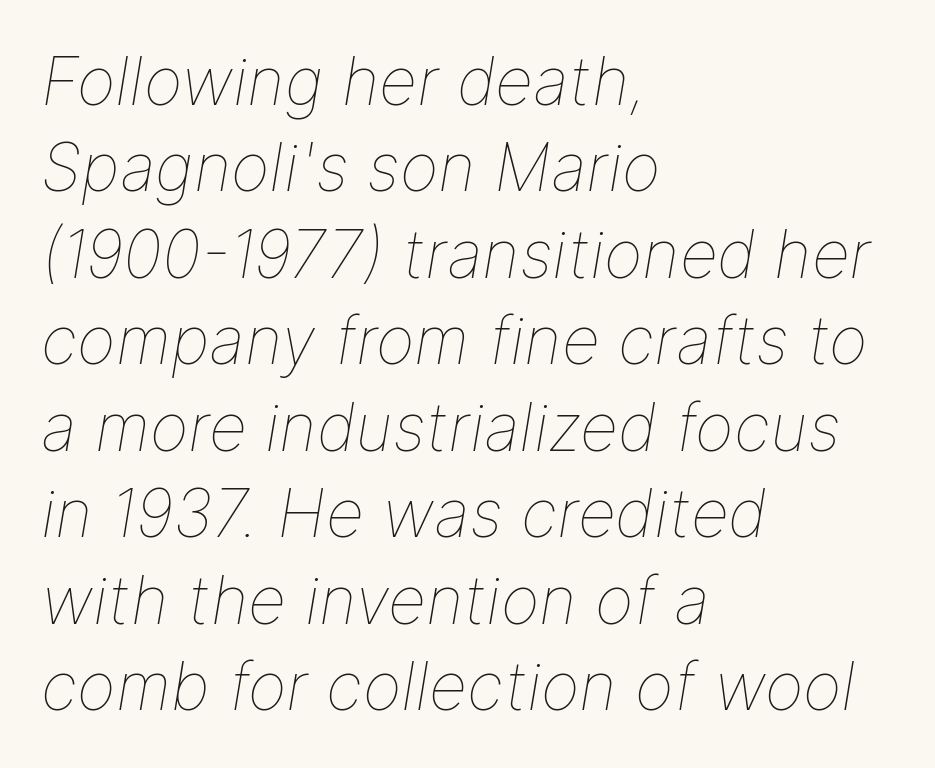
The image shows 66 px thin type, italic (leaning right); set left-aligned, normal line spacing (1.31x), normal letter spacing, not underlined; low stroke contrast and a medium x-height.
